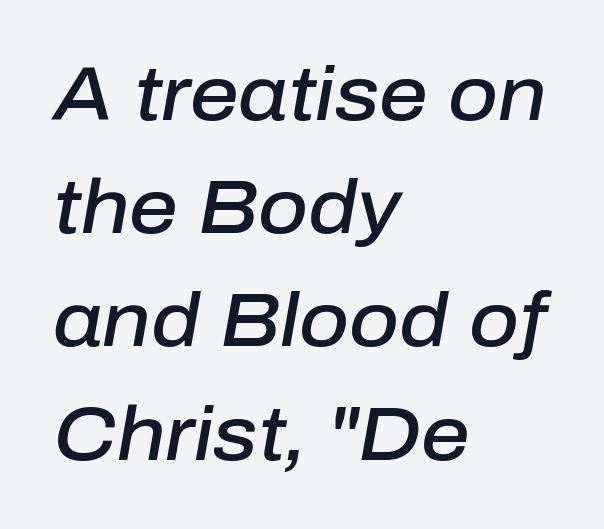
Q: Is the text bold? A: Semi-bold.
Q: Is the text italic (slanted)? A: Yes, it leans right by about 10 degrees.
Q: Is the text underlined? A: No.
Q: How is the paragraph aligned? A: Left-aligned.
Q: Is the spacing between letters normal or unusually wide? A: Normal.
Q: Is the spacing between lines tight, normal or loose? A: Normal.
Q: Width (condensed, normal, or wide)? A: Normal.
Q: Stroke contrast? A: Low.
Q: x-height? A: Medium.
Q: Monospaced? A: No.
